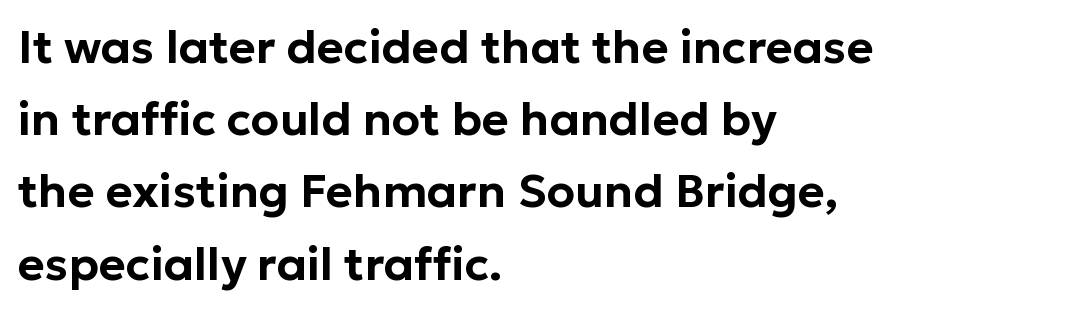
Between one letter and the next there's only the usual sliver of space. Do the letters lean? They stand straight. Font category for this specimen: sans-serif. The space beneath each line is pristine and unruled.
